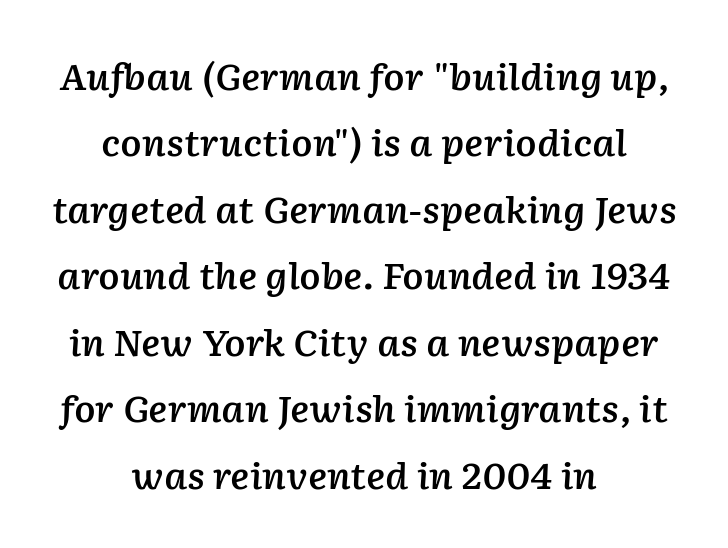
The passage shown is typed in a proportional face where columns would drift. The rendering applies a slant to the glyphs. The lines are quadded center. Summary of weight: moderately heavy, a semibold.
